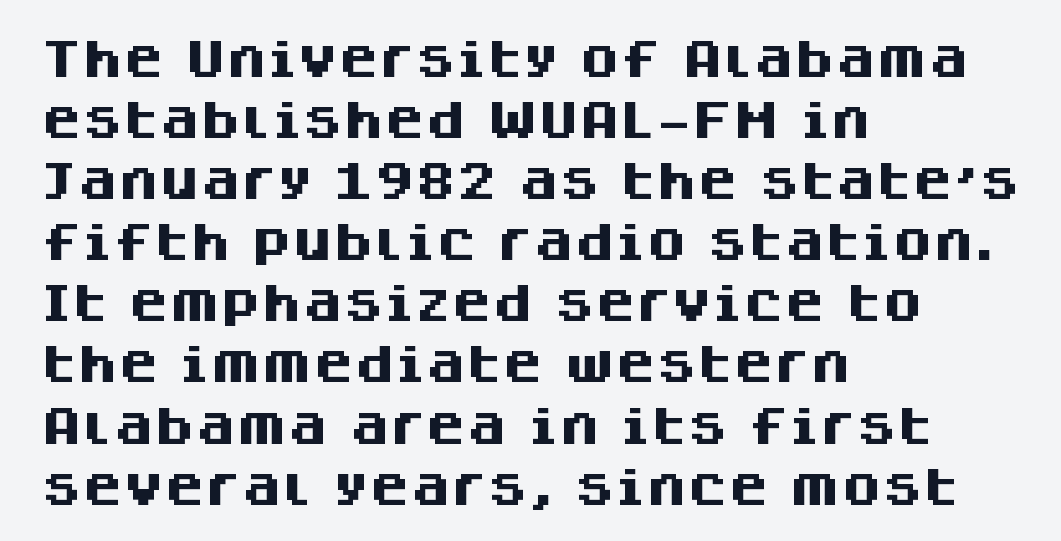
Q: Is the text bold? A: Yes.
Q: Is the text italic (slanted)? A: No, it is upright.
Q: Is the typeface a serif or a sans-serif typeface? A: Sans-serif.
Q: Is the text underlined? A: No.
Q: How is the paragraph aligned? A: Left-aligned.
Q: Is the spacing between letters normal or unusually wide? A: Normal.
Q: Is the spacing between lines tight, normal or loose? A: Normal.
Q: Width (condensed, normal, or wide)? A: Normal.
Q: Stroke contrast? A: Medium.
Q: x-height? A: Large.
Q: Monospaced? A: No.
